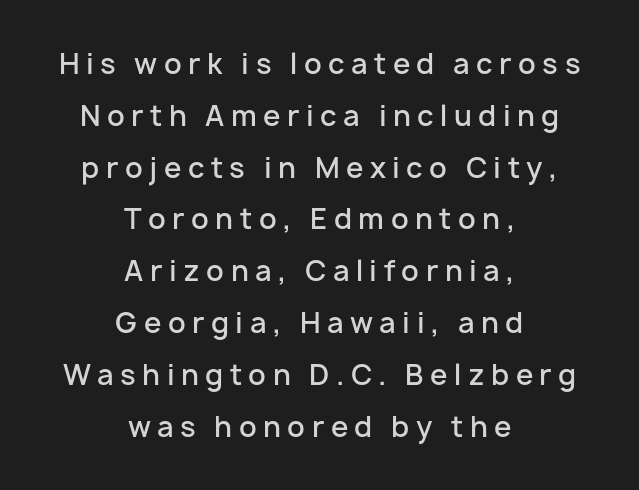
The image shows 28 px semibold sans-serif type, upright; set centered, line spacing 1.85x, unusually wide letter spacing (+0.23 em), not underlined; low stroke contrast and a medium x-height.
